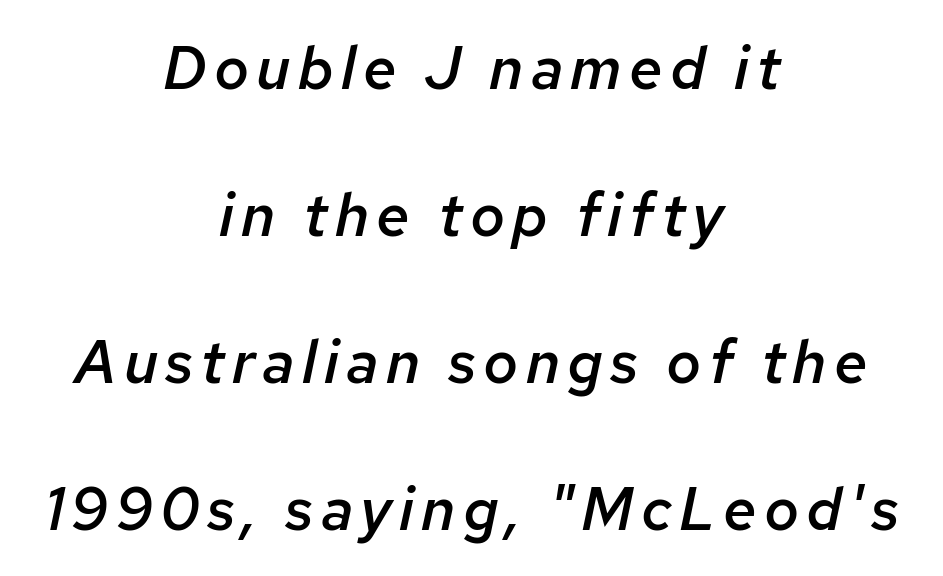
{"italic": "yes", "lean": "right", "slant_degrees": 12, "bold": "semi", "weight": "semibold", "width": "normal", "stroke_contrast": "low", "x_height": "medium", "monospaced": "no", "underline": "no", "align": "center", "line_spacing": "loose", "line_spacing_ratio": 2.45, "glyph_px": 60}
